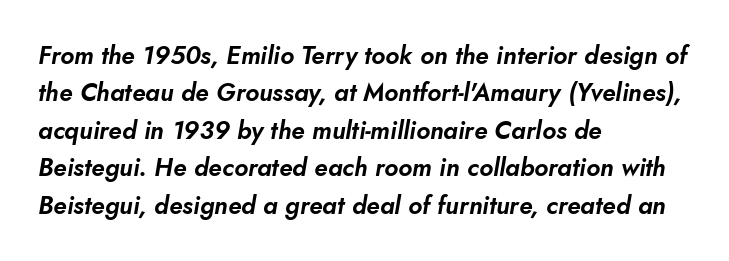
The image shows 25 px text type, italic (leaning right); set left-aligned, normal line spacing (1.5x), normal letter spacing, not underlined.
